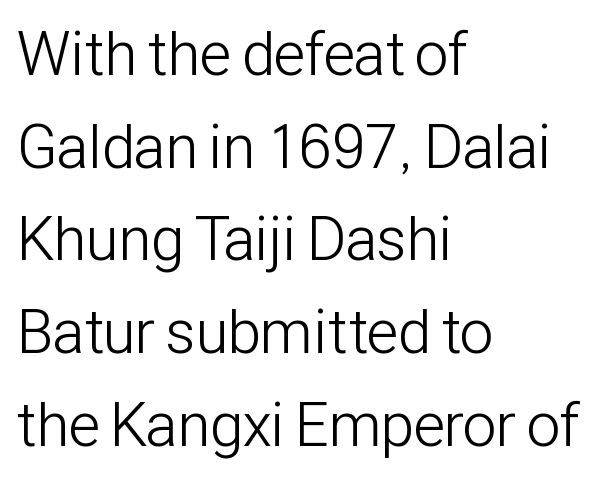
Is this a fixed-width face? No — the glyphs have proportional, varying widths. Descender tails drop into unmarked territory. Which margin do the lines hug? The left one — the right edge is uneven. Is there any slant? The stems are plumb.
